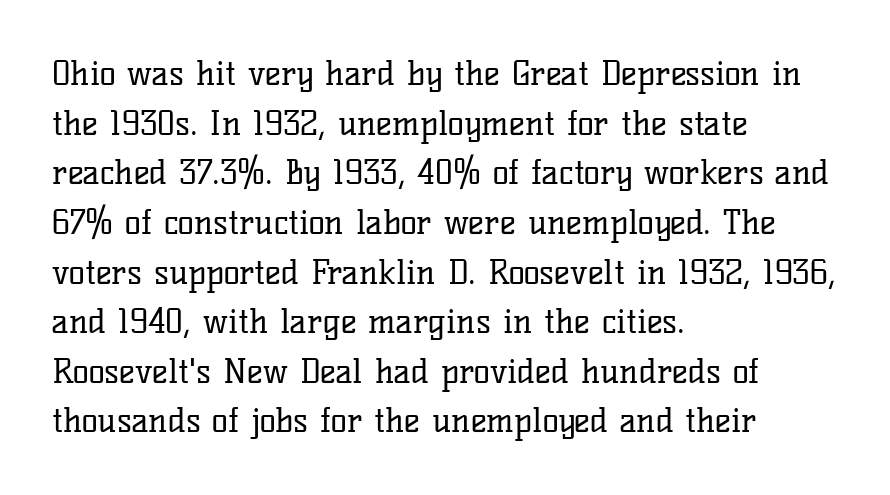
The image shows 34 px regular-weight serif type, upright; set left-aligned, normal line spacing (1.46x), normal letter spacing, not underlined; low stroke contrast and a medium x-height.
